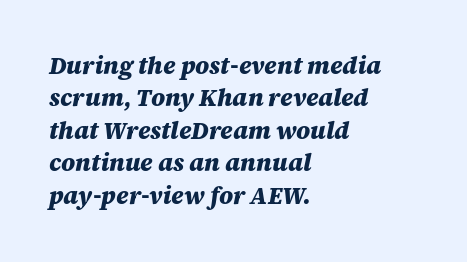
Looking at the ascenders, they clearly lean. Has an underline been added? It has not. This block has exactly the height ordinary leading produces. Which margin do the lines hug? The left one — the right edge is uneven. This is heavy type, rendered in bold. The letterforms sit shoulder to shoulder at normal distance.
